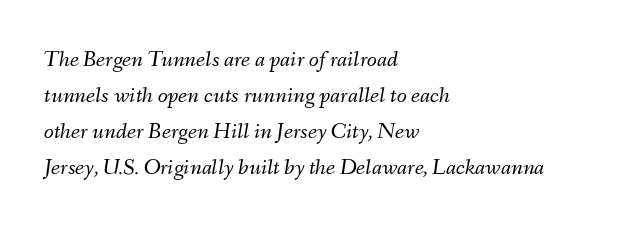
The face used here has a pronounced slope to its letters. The cut favours lightness, reaching ordinary text weight at its darkest. One-word summary of the alignment: left. These lines sit exactly where default settings would place them. Descenders are the only things crossing below the line. Characters follow at the spacing the type designer built in.
